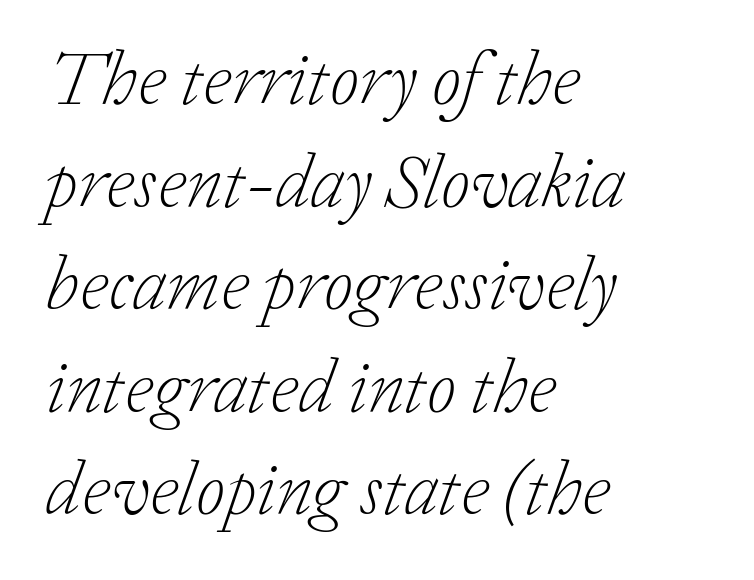
Q: Is the text bold? A: No.
Q: Is the text italic (slanted)? A: Yes, it leans right by about 20 degrees.
Q: Is the typeface a serif or a sans-serif typeface? A: Serif.
Q: Is the text underlined? A: No.
Q: How is the paragraph aligned? A: Left-aligned.
Q: Is the spacing between letters normal or unusually wide? A: Normal.
Q: Is the spacing between lines tight, normal or loose? A: Normal.
Q: Width (condensed, normal, or wide)? A: Normal.
Q: Stroke contrast? A: Low.
Q: x-height? A: Medium.
Q: Monospaced? A: No.
